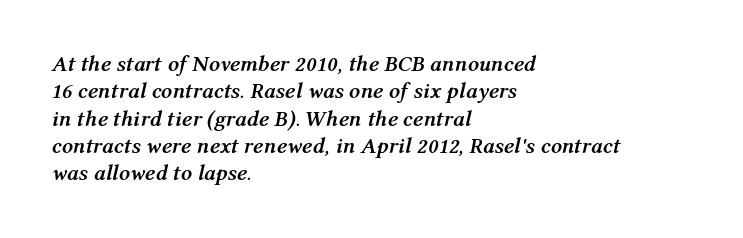
Q: Is the text bold? A: Yes.
Q: Is the text italic (slanted)? A: Yes, it leans right by about 12 degrees.
Q: Is the text underlined? A: No.
Q: How is the paragraph aligned? A: Left-aligned.
Q: Is the spacing between letters normal or unusually wide? A: Normal.
